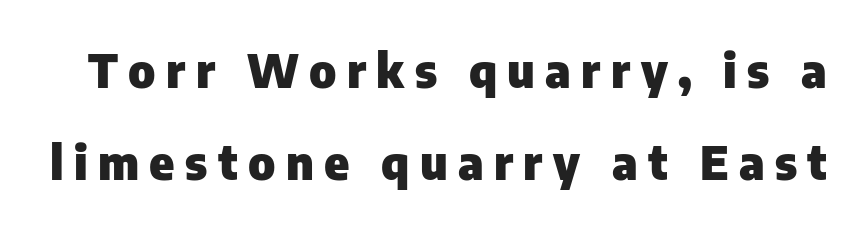
The image shows 47 px heavy sans-serif type, upright; set loose line spacing (1.96x), unusually wide letter spacing (+0.22 em), not underlined; low stroke contrast and a medium x-height.
